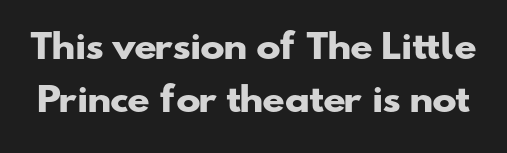
{"serif": "no", "bold": "yes", "weight": "heavy", "width": "wide", "stroke_contrast": "low", "x_height": "small", "monospaced": "no", "underline": "no", "line_spacing": "normal", "line_spacing_ratio": 1.6, "letter_spacing": "normal", "letter_spacing_em": 0.0, "glyph_px": 33}
